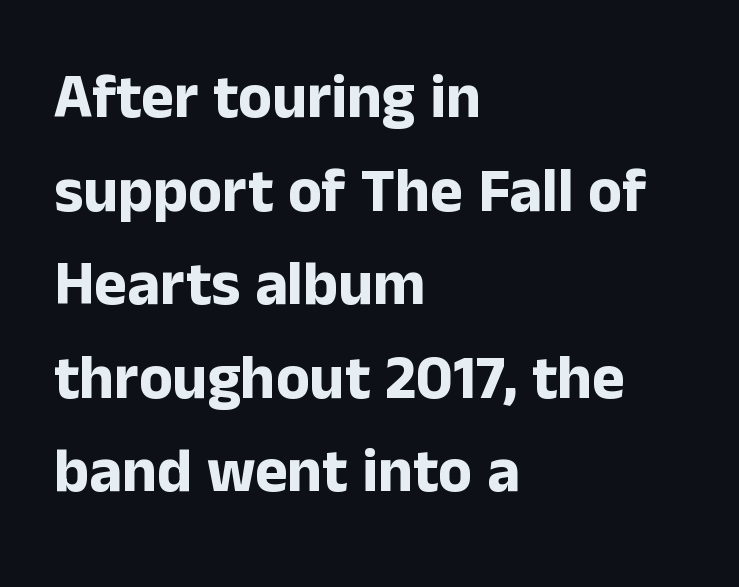
{"serif": "no", "italic": "no", "bold": "yes", "weight": "bold", "width": "normal", "stroke_contrast": "low", "x_height": "medium", "monospaced": "no", "underline": "no", "align": "left", "line_spacing": "normal", "line_spacing_ratio": 1.51, "letter_spacing": "normal", "letter_spacing_em": 0.0, "glyph_px": 62}
